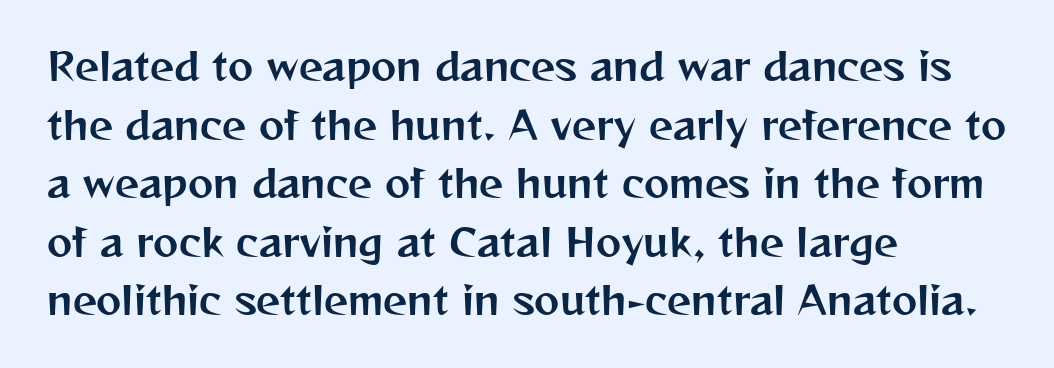
Stroke terminals: plain, sans-serif. No italicization has been applied; the sample stays upright. Is this a fixed-width face? No — the glyphs have proportional, varying widths. Spacing between characters is what you'd get straight out of the box. A clean baseline with only descenders dipping below it.
